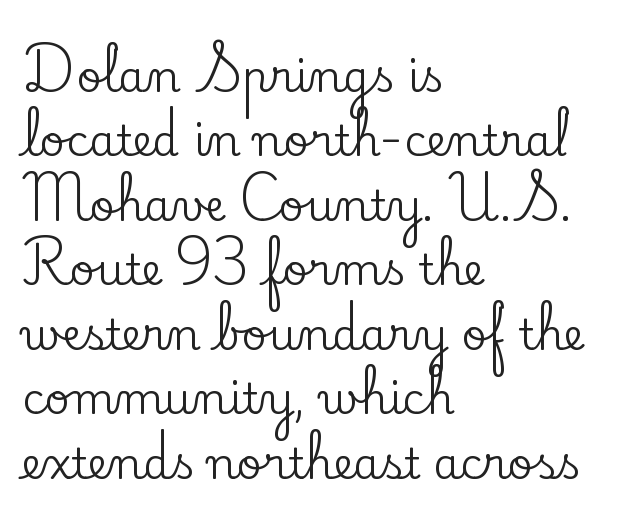
Little horizontal feet cap the strokes, marking this as serif type. The glyphs are unaccompanied by any horizontal stroke below them. Rendered with straight, roman letterforms. Look at the tracking — it's just the regular setting, nothing added. Note the varied advance widths — an 'i' is clearly narrower than an 'm'.
